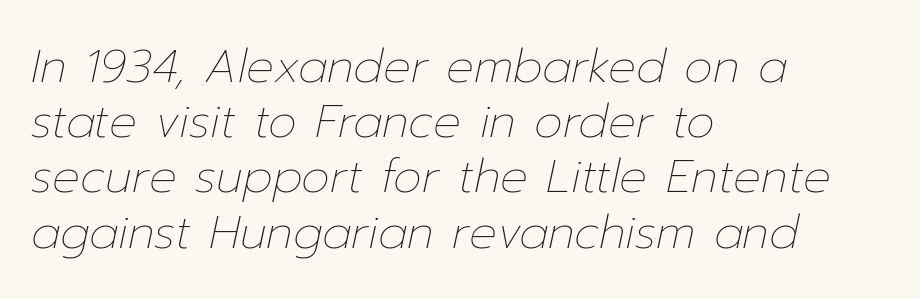
{"italic": "yes", "lean": "right", "slant_degrees": 12, "bold": "no", "weight": "thin", "width": "normal", "stroke_contrast": "low", "x_height": "medium", "monospaced": "no", "underline": "no", "align": "left", "line_spacing_ratio": 1.2, "letter_spacing": "normal", "letter_spacing_em": 0.0, "glyph_px": 46}
